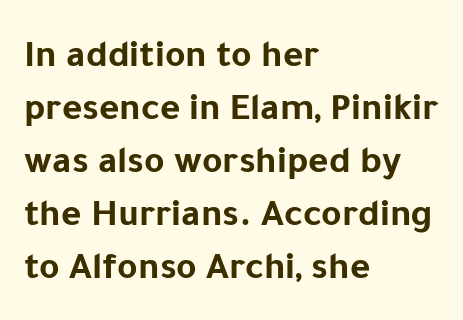
One glance says typical: line gaps are just what's usual. The passage is arranged the way most books set body copy — flush left. The type sits square on the baseline with zero lean. Is this a fixed-width face? No — the glyphs have proportional, varying widths. The characters display no serif detailing; their extremities are plain. Students, this is bold: see how much ink each stroke carries.
